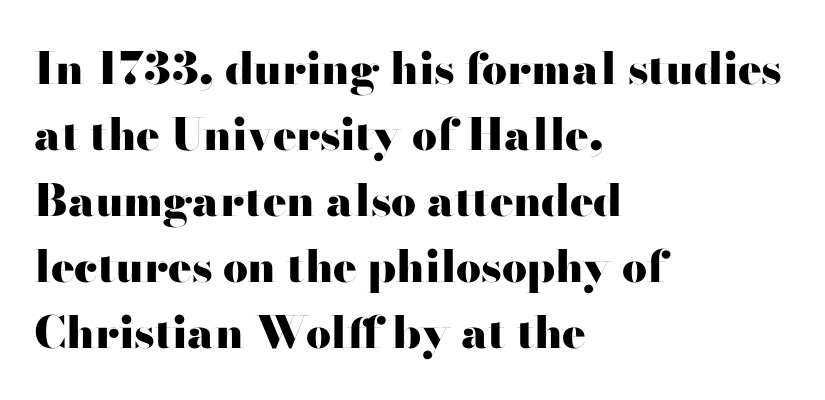
The image shows 44 px heavy, wide sans-serif type, upright; set left-aligned, normal line spacing (1.5x), normal letter spacing, not underlined; high stroke contrast and a small x-height.
